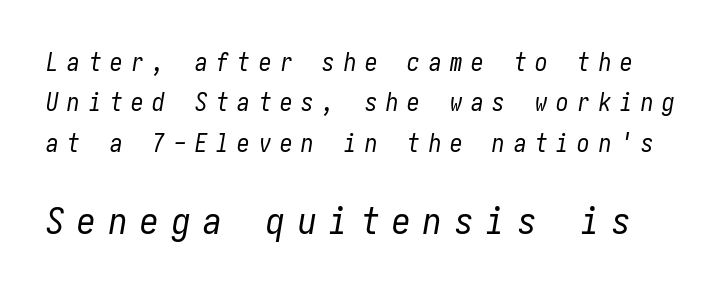
The image shows 37 px regular-weight, condensed type, italic (leaning right); set normal line spacing (1.62x), unusually wide letter spacing (+0.35 em), not underlined; the second (bottom) block is 1.48x larger; low stroke contrast and a medium x-height.
